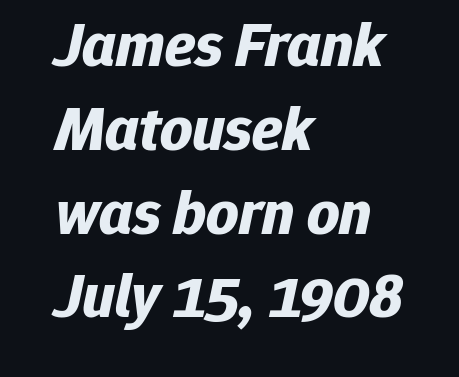
The image shows 63 px bold type, italic (leaning right); set left-aligned, normal line spacing (1.33x), normal letter spacing, not underlined; low stroke contrast and a medium x-height.
